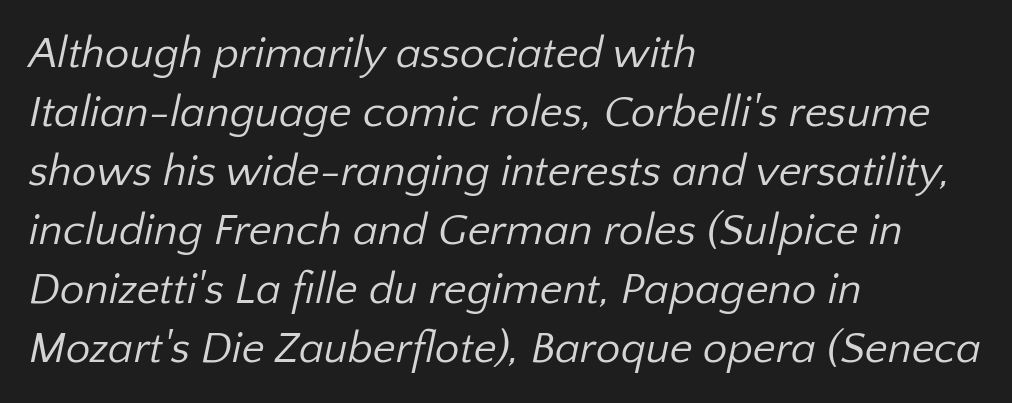
{"serif": "no", "bold": "no", "weight": "regular", "width": "normal", "stroke_contrast": "low", "x_height": "medium", "monospaced": "no", "underline": "no", "align": "left", "line_spacing": "normal", "line_spacing_ratio": 1.34, "letter_spacing": "normal", "letter_spacing_em": 0.0, "glyph_px": 44}
